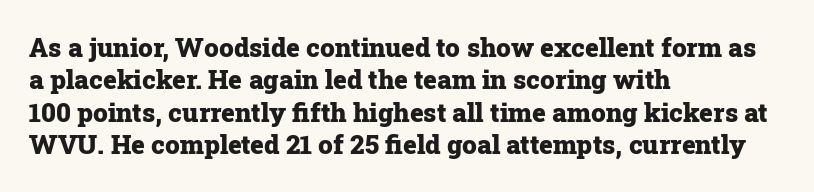
Q: Is the text bold? A: Yes.
Q: Is the text italic (slanted)? A: No, it is upright.
Q: Is the text underlined? A: No.
Q: How is the paragraph aligned? A: Left-aligned.
Q: Is the spacing between letters normal or unusually wide? A: Normal.
Q: Is the spacing between lines tight, normal or loose? A: Normal.
